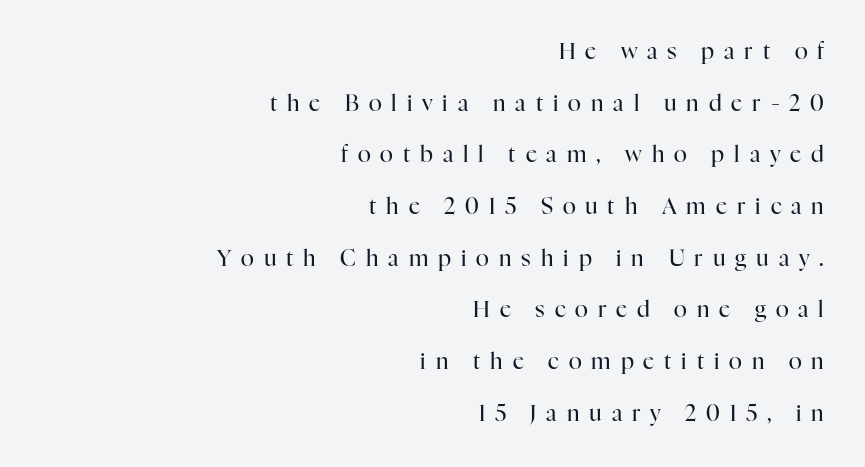
The weight would be labelled regular, book, light, or lighter still. Do the letters lean? They stand straight. Tracking here is generous; glyphs stand well apart from one another. These lines stand farther apart than default settings would place them.
